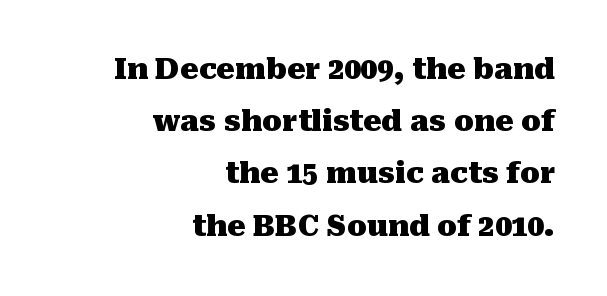
The axis of the letterforms is exactly vertical. Its strokes are broad and dark, the hallmark of bold type. Students, note that the glyphs here touch the page at normal intervals. Type style note: has serifs. Teacher's note: observe the even right margin — that is flush-right alignment.
